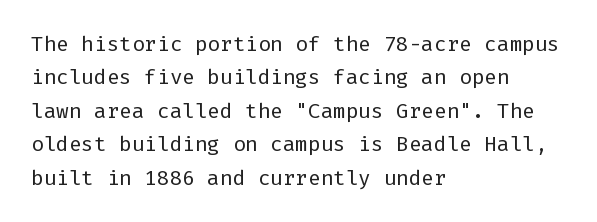
Q: Is the text bold? A: No.
Q: Is the text italic (slanted)? A: No, it is upright.
Q: Is the text underlined? A: No.
Q: How is the paragraph aligned? A: Left-aligned.
Q: Is the spacing between letters normal or unusually wide? A: Normal.
Q: Is the spacing between lines tight, normal or loose? A: Normal.
